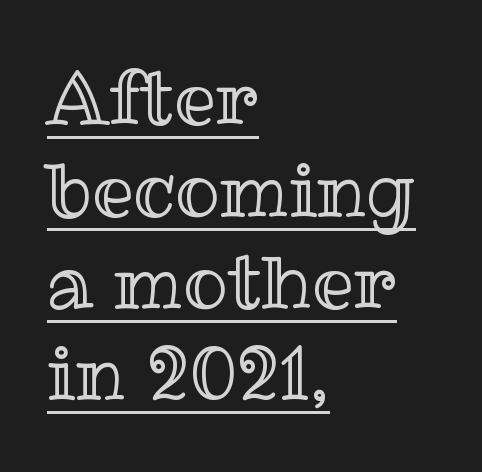
Underline: present. Glyph-to-glyph distance matches everyday printed text. The rendering uses natural spacing where letterforms have individual widths. Upright lettering throughout. A classic flush-left, rag-right setting is used for this passage.
